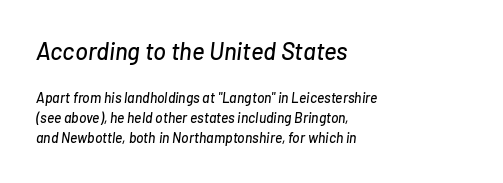
Q: Is the text italic (slanted)? A: Yes, it leans right by about 7 degrees.
Q: Is the text underlined? A: No.
Q: How is the paragraph aligned? A: Left-aligned.
Q: Is the spacing between letters normal or unusually wide? A: Normal.
Q: Is the spacing between lines tight, normal or loose? A: Normal.
Q: Which block of text is set in a larger size, the first (top) or the second (bottom)? A: The first (top) one.
